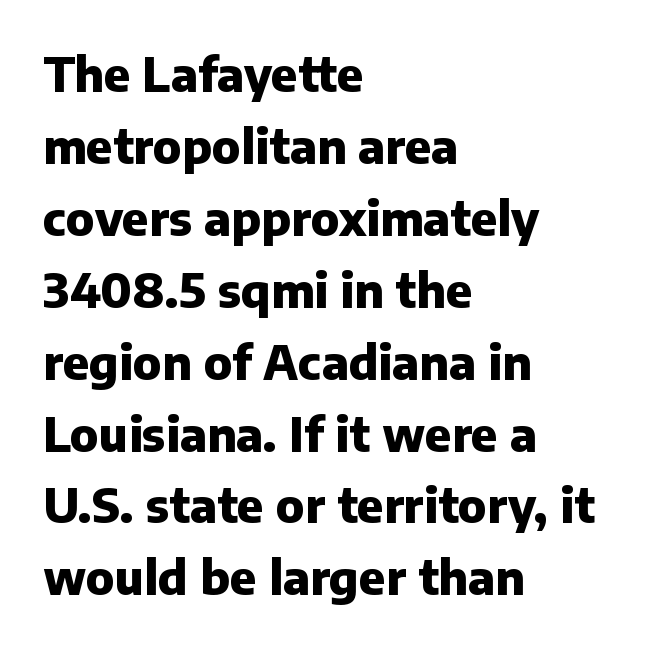
The image shows 47 px heavy sans-serif type, upright; set left-aligned, normal line spacing (1.53x), normal letter spacing, not underlined; low stroke contrast and a medium x-height.
